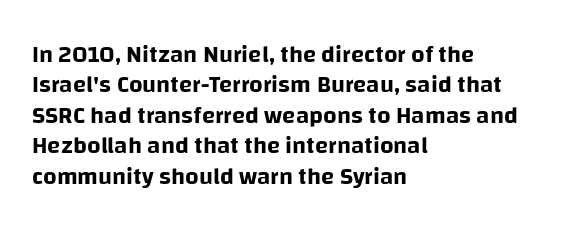
Q: Is the text italic (slanted)? A: No, it is upright.
Q: Is the text underlined? A: No.
Q: How is the paragraph aligned? A: Left-aligned.
Q: Is the spacing between letters normal or unusually wide? A: Normal.
Q: Is the spacing between lines tight, normal or loose? A: Normal.
